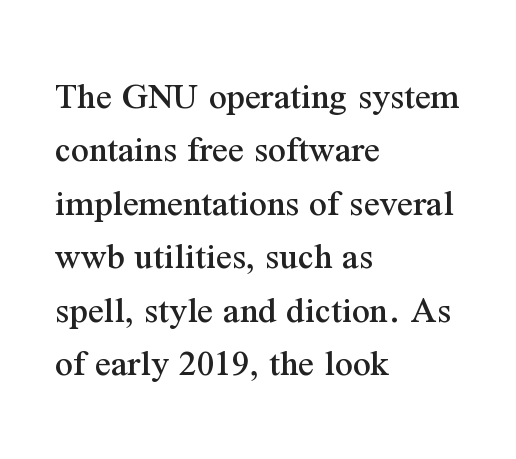
Q: Is the text italic (slanted)? A: No, it is upright.
Q: Is the typeface a serif or a sans-serif typeface? A: Serif.
Q: Is the text underlined? A: No.
Q: How is the paragraph aligned? A: Left-aligned.
Q: Is the spacing between letters normal or unusually wide? A: Normal.
Q: Is the spacing between lines tight, normal or loose? A: Normal.
Q: Width (condensed, normal, or wide)? A: Normal.
Q: Stroke contrast? A: Medium.
Q: x-height? A: Medium.
Q: Monospaced? A: No.
